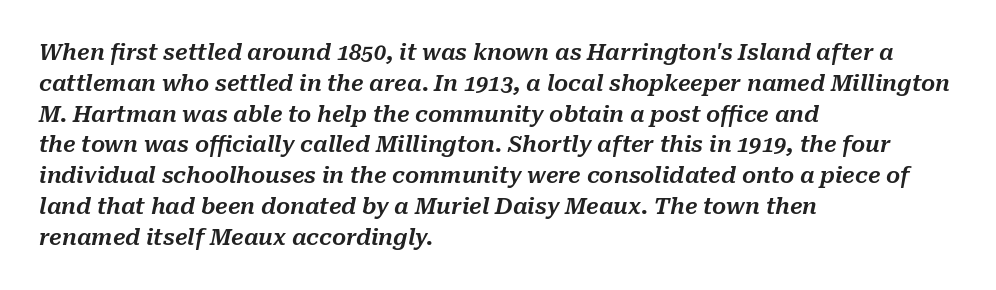
The image shows 22 px text type, italic (leaning right); set left-aligned, normal line spacing (1.4x), normal letter spacing, not underlined.
